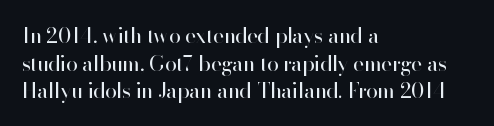
The image shows 21 px text type, upright; set left-aligned, normal line spacing (1.31x), normal letter spacing, not underlined.
